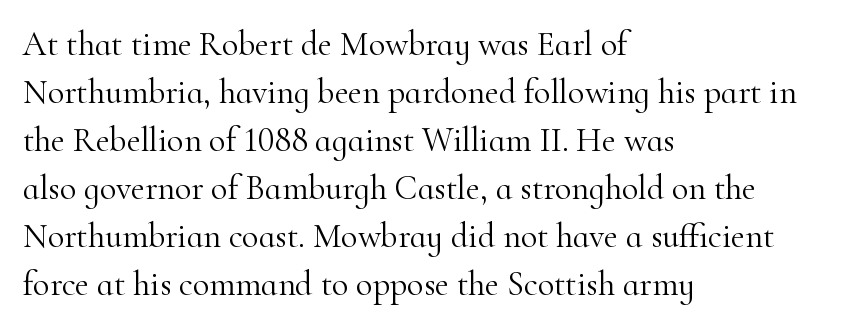
In terms of letterform style, serifs are clearly present. The face used here is rendered with its standard letterfit. The letters advance in unequal steps, a hallmark of proportional type. How would I describe the line gaps? Plain and ordinary.
